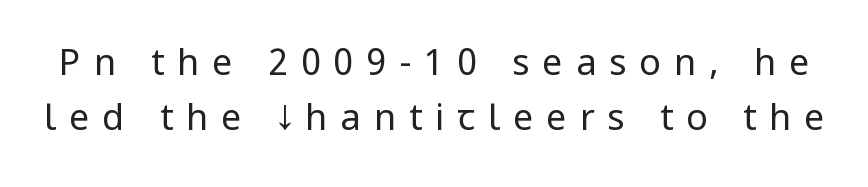
Q: Is the text bold? A: No.
Q: Is the text italic (slanted)? A: No, it is upright.
Q: Is the typeface a serif or a sans-serif typeface? A: Sans-serif.
Q: Is the text underlined? A: No.
Q: Is the spacing between letters normal or unusually wide? A: Unusually wide.
Q: Is the spacing between lines tight, normal or loose? A: Normal.
Q: Width (condensed, normal, or wide)? A: Condensed.
Q: Stroke contrast? A: Low.
Q: x-height? A: Large.
Q: Monospaced? A: No.
